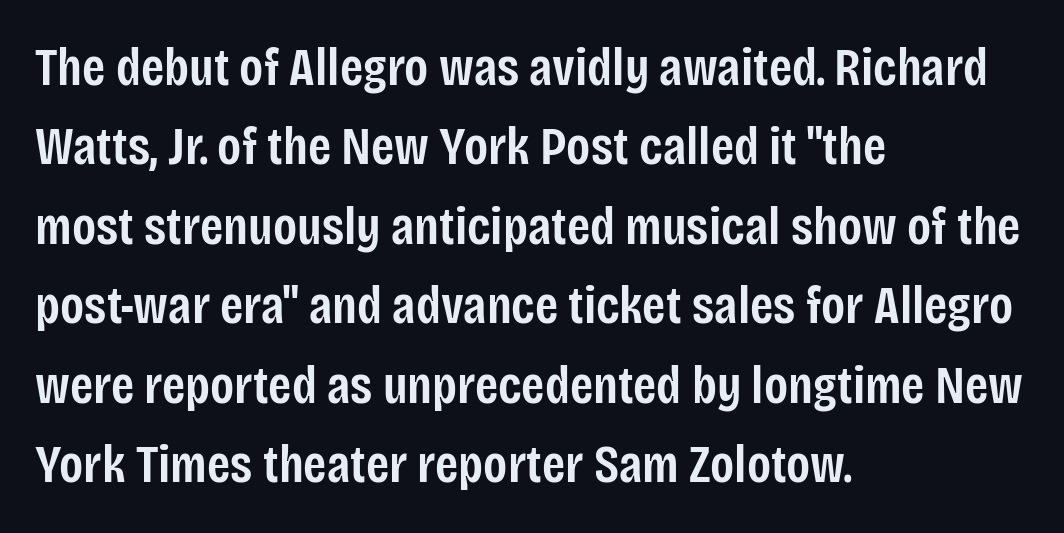
{"serif": "no", "italic": "no", "bold": "semi", "weight": "semibold", "width": "condensed", "stroke_contrast": "low", "x_height": "large", "monospaced": "no", "underline": "no", "align": "left", "line_spacing": "normal", "line_spacing_ratio": 1.5, "letter_spacing": "normal", "letter_spacing_em": 0.0, "glyph_px": 53}
